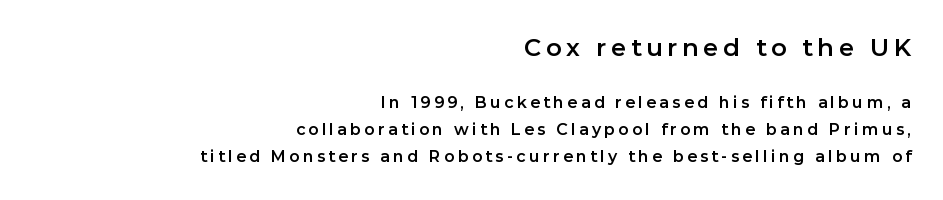
Q: Is the text italic (slanted)? A: No, it is upright.
Q: Is the text underlined? A: No.
Q: How is the paragraph aligned? A: Right-aligned.
Q: Is the spacing between letters normal or unusually wide? A: Unusually wide.
Q: Is the spacing between lines tight, normal or loose? A: Normal.
Q: Which block of text is set in a larger size, the first (top) or the second (bottom)? A: The first (top) one.
